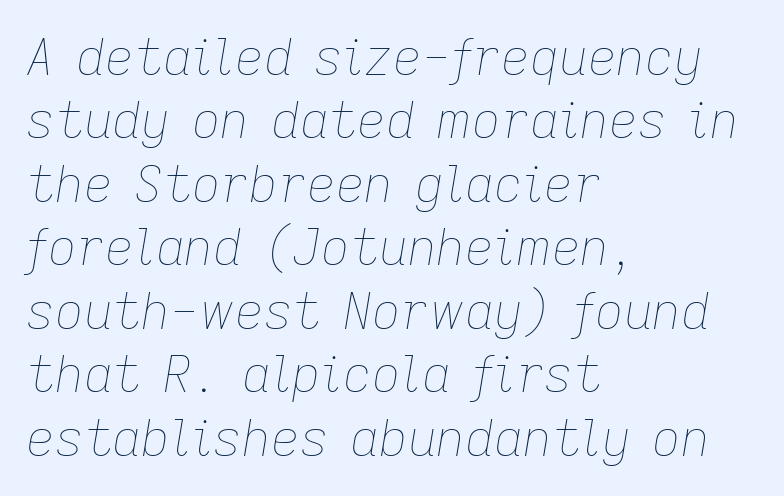
The image shows 50 px thin type, italic (leaning right); set left-aligned, normal line spacing (1.27x), normal letter spacing, not underlined; low stroke contrast and a medium x-height.
